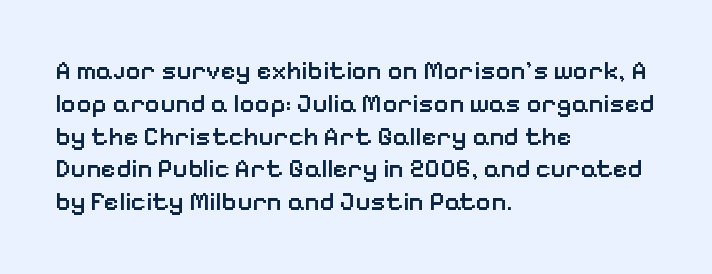
Q: Is the text bold? A: Semi-bold.
Q: Is the text italic (slanted)? A: No, it is upright.
Q: Is the text underlined? A: No.
Q: How is the paragraph aligned? A: Left-aligned.
Q: Is the spacing between letters normal or unusually wide? A: Normal.
Q: Is the spacing between lines tight, normal or loose? A: Normal.
